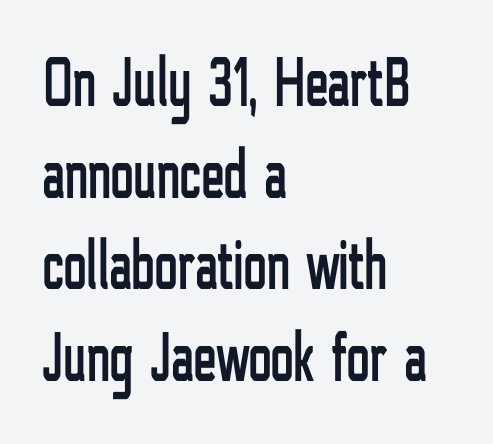
Q: Is the text italic (slanted)? A: No, it is upright.
Q: Is the typeface a serif or a sans-serif typeface? A: Sans-serif.
Q: Is the text underlined? A: No.
Q: How is the paragraph aligned? A: Left-aligned.
Q: Is the spacing between letters normal or unusually wide? A: Normal.
Q: Is the spacing between lines tight, normal or loose? A: Normal.
Q: Width (condensed, normal, or wide)? A: Condensed.
Q: Stroke contrast? A: Low.
Q: x-height? A: Medium.
Q: Monospaced? A: No.
